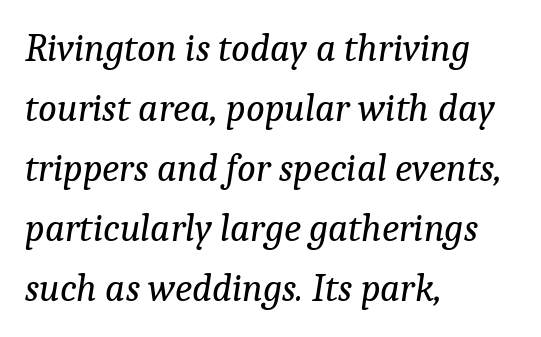
These lines are set flush left with a ragged right edge. Note the varied advance widths — an 'i' is clearly narrower than an 'm'. How would I describe the line gaps? Plain and ordinary. These lines keep a tight, regular rhythm from letter to letter. No letter is thick-stroked: the sample isn't bold. The passage shown is typeset with a serif family.
